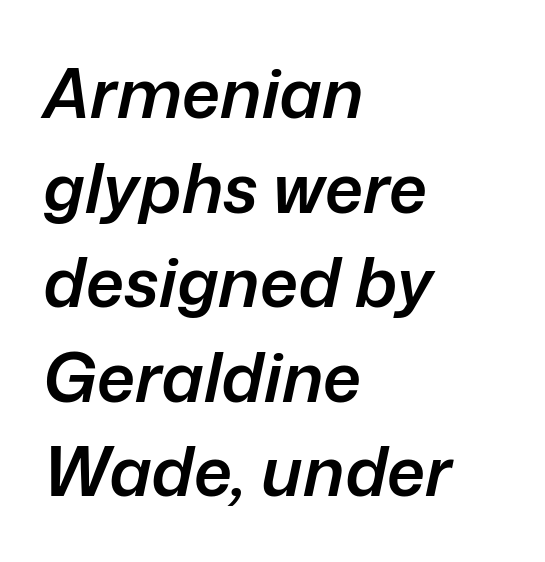
Honestly, the row spacing looks completely unremarkable. Caption: semibold face, moderately heavy strokes. Any mark beneath the type? The region is blank. What stands out about the letter spacing? Nothing — it is the standard amount.
